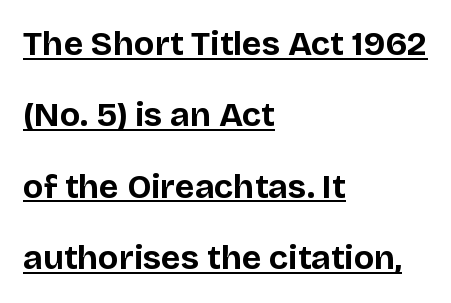
The image shows 34 px bold sans-serif type, upright; set left-aligned, loose line spacing (2.1x), normal letter spacing, underlined; low stroke contrast and a large x-height.
